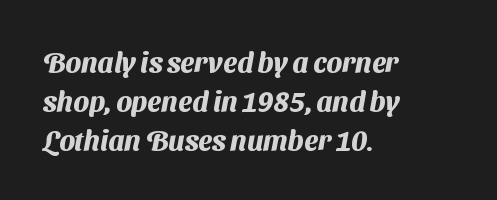
Is the type bold? Yes — the strokes are clearly thick and heavy. The typeface chosen for these lines omits serifs. Unmarked baselines from the first word to the last. This sample has the flowing, uneven cadence of proportional lettering. Rows of type keep a routine distance in the vertical direction. Letter spacing: default.
